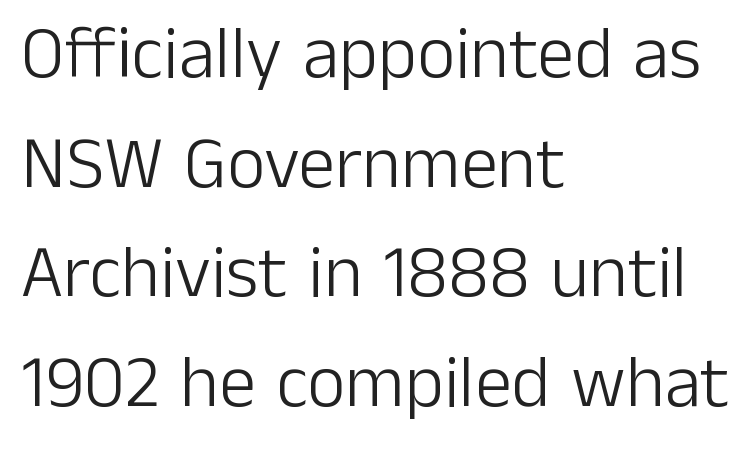
{"serif": "no", "italic": "no", "bold": "no", "weight": "light", "width": "normal", "stroke_contrast": "low", "x_height": "medium", "monospaced": "no", "underline": "no", "align": "left", "line_spacing": "normal", "line_spacing_ratio": 1.48, "letter_spacing": "normal", "letter_spacing_em": 0.0, "glyph_px": 74}
